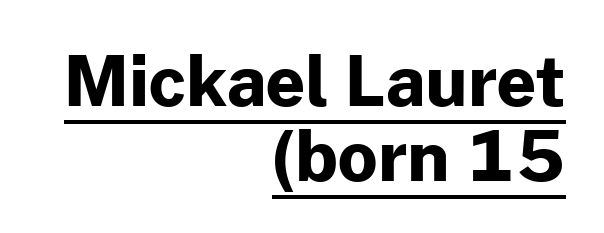
Q: Is the text bold? A: Yes.
Q: Is the text italic (slanted)? A: No, it is upright.
Q: Is the typeface a serif or a sans-serif typeface? A: Sans-serif.
Q: Is the text underlined? A: Yes.
Q: How is the paragraph aligned? A: Right-aligned.
Q: Is the spacing between letters normal or unusually wide? A: Normal.
Q: Is the spacing between lines tight, normal or loose? A: Tight.
Q: Width (condensed, normal, or wide)? A: Normal.
Q: Stroke contrast? A: Low.
Q: x-height? A: Medium.
Q: Monospaced? A: No.
